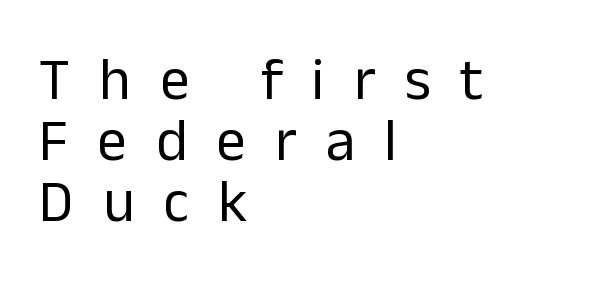
The image shows 59 px regular-weight sans-serif type, upright; set left-aligned, tight line spacing (1.03x), unusually wide letter spacing (+0.49 em), not underlined; low stroke contrast and a medium x-height.
